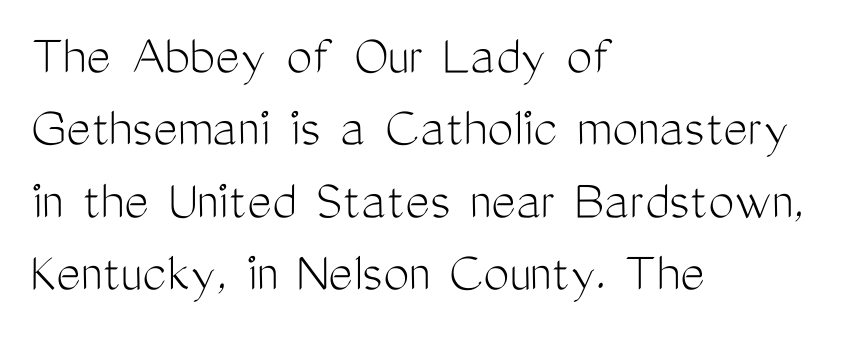
{"serif": "no", "italic": "no", "bold": "no", "weight": "light", "width": "condensed", "stroke_contrast": "medium", "x_height": "medium", "monospaced": "no", "underline": "no", "align": "left", "line_spacing": "normal", "line_spacing_ratio": 1.25, "letter_spacing": "normal", "letter_spacing_em": 0.0, "glyph_px": 58}
